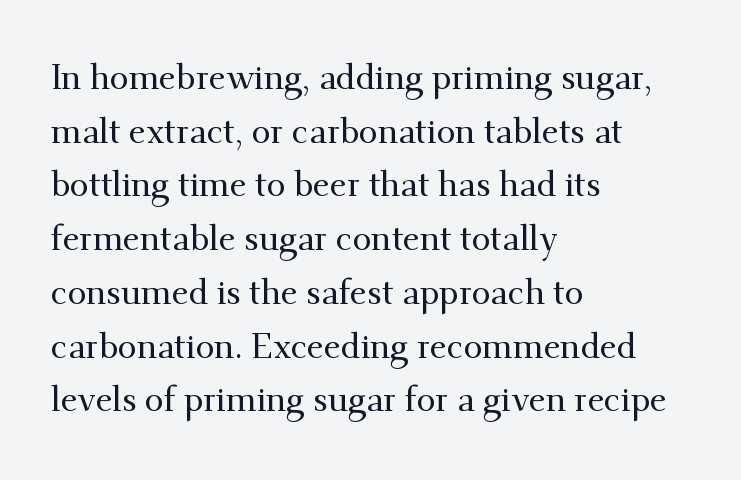
{"serif": "yes", "italic": "no", "width": "normal", "stroke_contrast": "medium", "x_height": "small", "monospaced": "no", "underline": "no", "align": "left", "line_spacing": "normal", "line_spacing_ratio": 1.58, "letter_spacing": "normal", "letter_spacing_em": 0.0, "glyph_px": 34}
